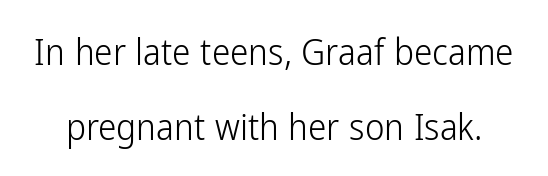
The image shows 37 px light, condensed sans-serif type, upright; set loose line spacing (2.02x), normal letter spacing, not underlined; low stroke contrast and a medium x-height.
